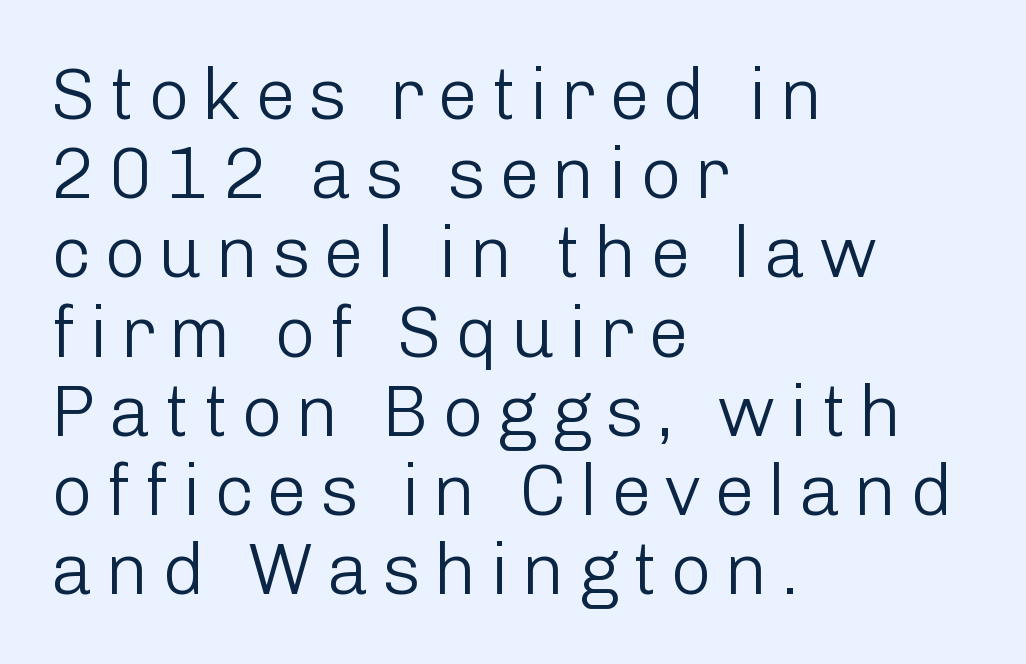
The weight would be labelled regular, book, light, or lighter still. Visually the block forms a straight wall on the left and a jagged coastline on the right. The designer dialed line spacing down below the default. You could not count columns in this text — the font is proportionally spaced. The string is rendered with underlining switched off. This is roman type, the default non-slanted kind.
